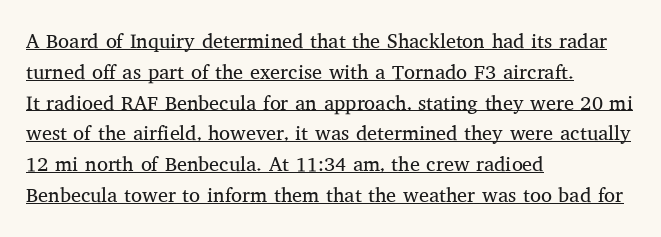
This sample keeps an unexceptional amount of space between lines. No extra ink here — the face is not bold. A classic flush-left, rag-right setting is used for this passage. In terms of letterspacing, this is plain default setting.
